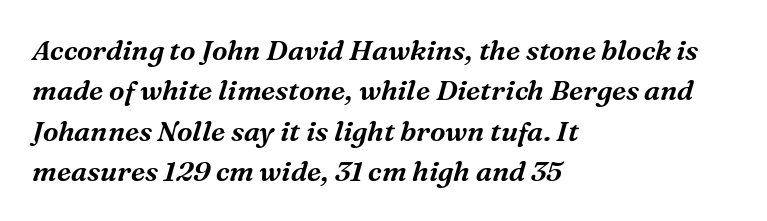
The image shows 28 px serif type, italic (leaning right); set left-aligned, normal line spacing (1.44x), normal letter spacing, not underlined; medium stroke contrast and a medium x-height.
